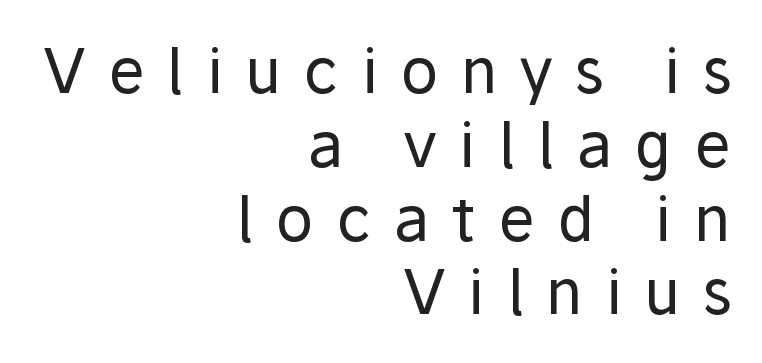
Q: Is the text bold? A: No.
Q: Is the text italic (slanted)? A: No, it is upright.
Q: Is the typeface a serif or a sans-serif typeface? A: Sans-serif.
Q: Is the text underlined? A: No.
Q: How is the paragraph aligned? A: Right-aligned.
Q: Is the spacing between letters normal or unusually wide? A: Unusually wide.
Q: Width (condensed, normal, or wide)? A: Normal.
Q: Stroke contrast? A: Low.
Q: x-height? A: Medium.
Q: Monospaced? A: No.
